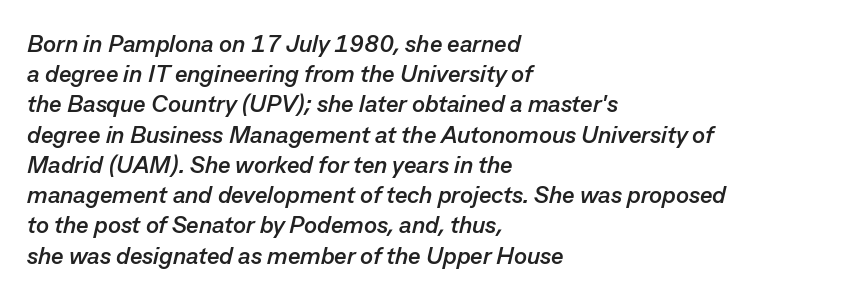
The type is set solid horizontally, with unmodified tracking. Every character sits at an angle, as italics do. Clear beneath every line of the passage. Caption: multi-line text, flush left, ragged right.
